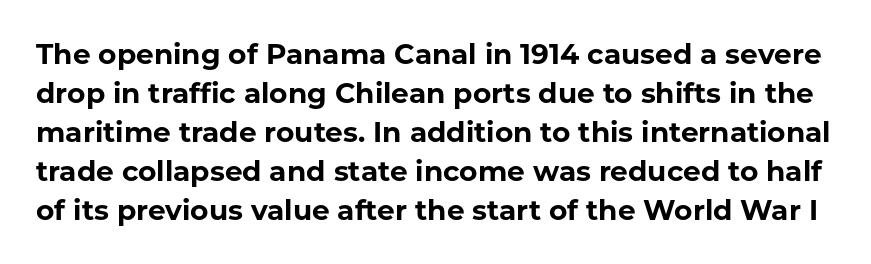
Rows of type keep a routine distance in the vertical direction. Tracking value appears to be zero — textbook default spacing. Letterform terminals end flat and unadorned throughout the passage. Strong, thick strokes mark this as bold type.
